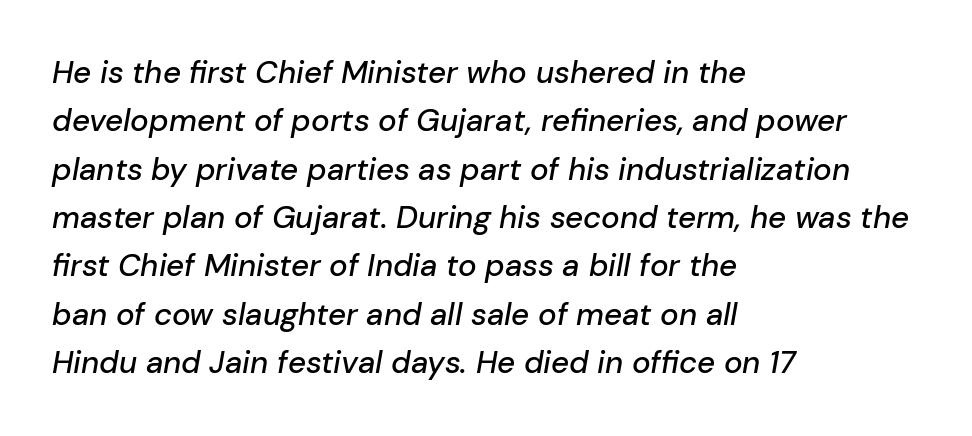
{"italic": "yes", "lean": "right", "slant_degrees": 10, "width": "normal", "stroke_contrast": "low", "x_height": "medium", "monospaced": "no", "underline": "no", "align": "left", "line_spacing": "normal", "line_spacing_ratio": 1.56, "letter_spacing": "normal", "letter_spacing_em": 0.0, "glyph_px": 31}
